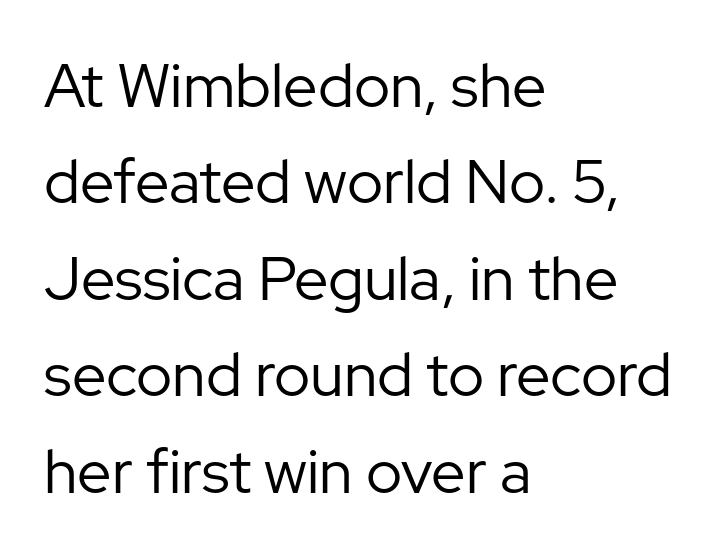
Q: Is the text bold? A: No.
Q: Is the text italic (slanted)? A: No, it is upright.
Q: Is the typeface a serif or a sans-serif typeface? A: Sans-serif.
Q: Is the text underlined? A: No.
Q: How is the paragraph aligned? A: Left-aligned.
Q: Is the spacing between letters normal or unusually wide? A: Normal.
Q: Is the spacing between lines tight, normal or loose? A: Normal.
Q: Width (condensed, normal, or wide)? A: Normal.
Q: Stroke contrast? A: Low.
Q: x-height? A: Medium.
Q: Monospaced? A: No.
